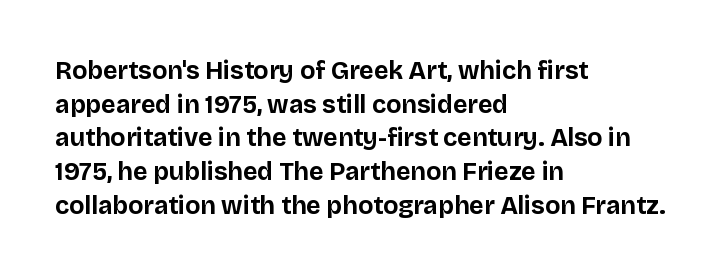
{"italic": "no", "bold": "yes", "underline": "no", "align": "left", "line_spacing": "normal", "line_spacing_ratio": 1.35, "letter_spacing": "normal", "letter_spacing_em": 0.0, "glyph_px": 25}
